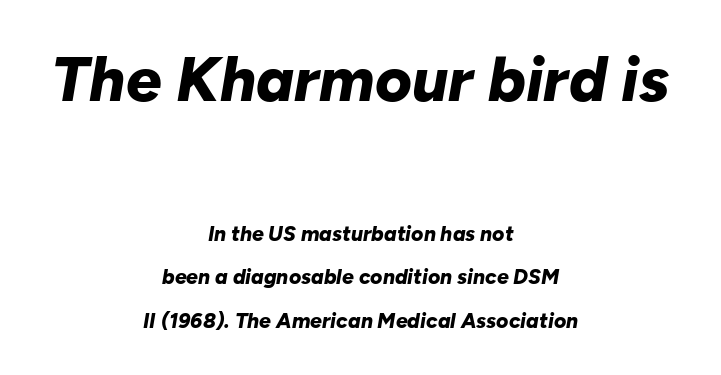
{"italic": "yes", "lean": "right", "slant_degrees": 10, "bold": "yes", "weight": "bold", "width": "normal", "stroke_contrast": "low", "x_height": "medium", "monospaced": "no", "underline": "no", "align": "center", "line_spacing": "loose", "line_spacing_ratio": 2.06, "letter_spacing": "normal", "letter_spacing_em": 0.0, "larger_block": "first", "size_ratio": 3.0, "glyph_px": 63}
